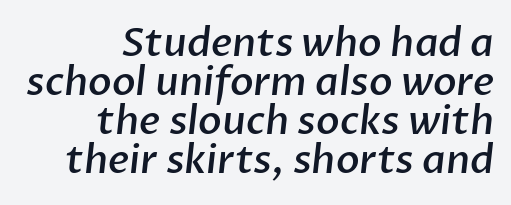
The image shows 39 px semibold sans-serif type; set right-aligned, tight line spacing (1.0x), normal letter spacing, not underlined; low stroke contrast and a medium x-height.
